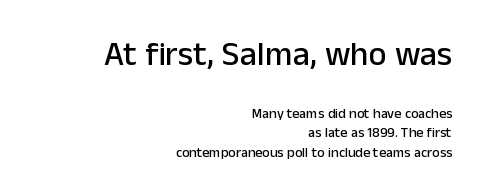
Does the bottom block carry the larger type? No, the top block does. Default kerning and tracking; the words read as compact shapes. Designer's note — italics off, roman on. Grotesque or geometric, the face here clearly has no serifs. The zone under the glyphs is completely vacant. Horizontal alignment here is rightward, an uncommon choice for prose.
